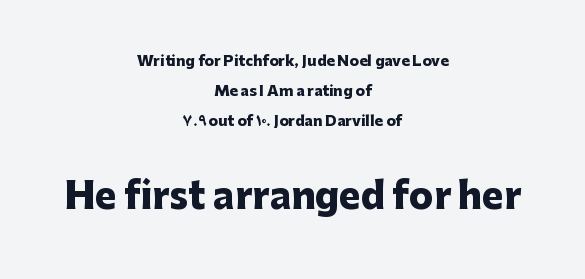
The later block is typeset at a bigger size than the earlier block. Thick stems and heavy bowls — unmistakably bold. You could call the tracking neutral — neither tight nor loose. Regarding serifs, this sample does without them. Vertical spacing — loose.
